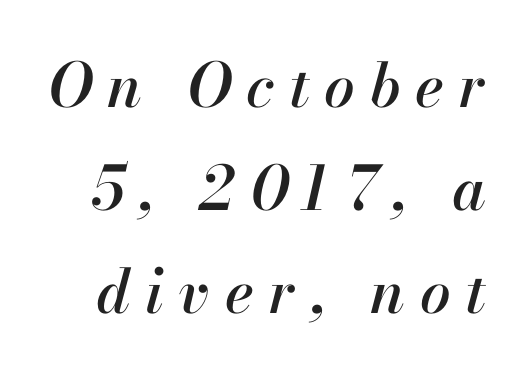
How are the letters spaced? Widely, with obvious added tracking. A clean baseline with only descenders dipping below it. Designer's note — italics engaged. In terms of leading, this rendering sits right in the middle. Character widths vary here, with narrow letters taking less room than wide ones.
